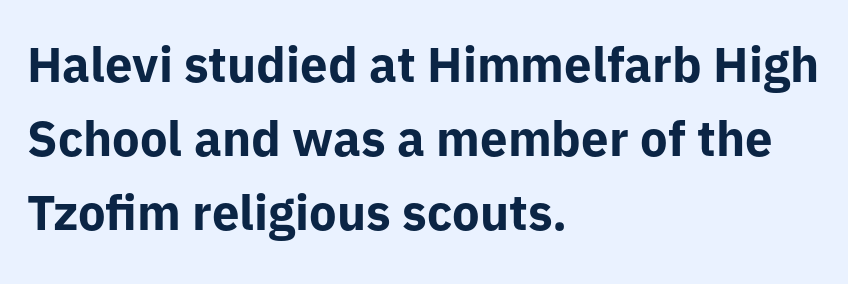
The rag falls on the right side of this text block. In terms of letterspacing, this is plain default setting. A clean baseline with only descenders dipping below it. Posture: straight, roman, zero tilt.
